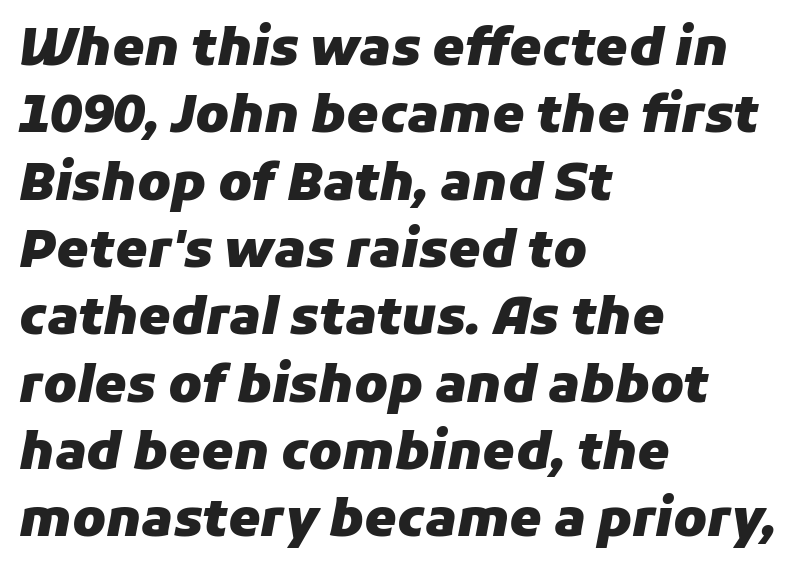
{"italic": "yes", "lean": "right", "slant_degrees": 11, "bold": "yes", "weight": "heavy", "width": "normal", "stroke_contrast": "low", "x_height": "medium", "monospaced": "no", "underline": "no", "align": "left", "line_spacing": "normal", "line_spacing_ratio": 1.32, "letter_spacing": "normal", "letter_spacing_em": 0.0, "glyph_px": 51}
